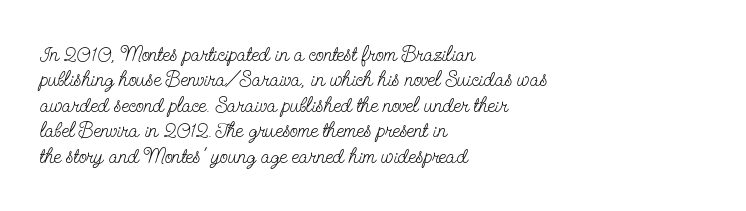
A bare baseline throughout the passage. Line beginnings align vertically; line endings do not. This sample uses plain, unmodified letter spacing. Is this a heavy cut? Hardly; it is regular or lighter.
